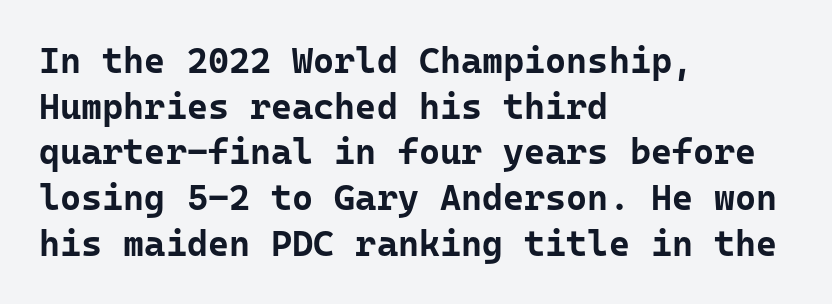
Q: Is the text bold? A: Yes.
Q: Is the text italic (slanted)? A: No, it is upright.
Q: Is the typeface a serif or a sans-serif typeface? A: Sans-serif.
Q: Is the text underlined? A: No.
Q: How is the paragraph aligned? A: Left-aligned.
Q: Is the spacing between letters normal or unusually wide? A: Normal.
Q: Is the spacing between lines tight, normal or loose? A: Normal.
Q: Width (condensed, normal, or wide)? A: Normal.
Q: Stroke contrast? A: Low.
Q: x-height? A: Medium.
Q: Monospaced? A: Yes.
